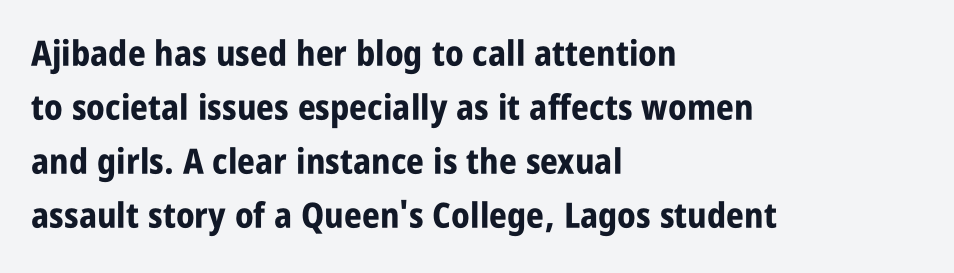
The image shows 35 px bold, condensed sans-serif type, upright; set left-aligned, normal line spacing (1.54x), normal letter spacing, not underlined; low stroke contrast and a large x-height.
